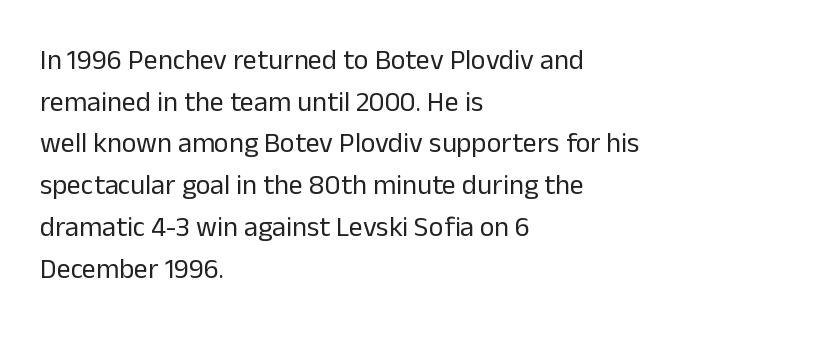
The image shows 28 px regular-weight sans-serif type, upright; set left-aligned, normal line spacing (1.49x), normal letter spacing, not underlined; low stroke contrast and a medium x-height.
